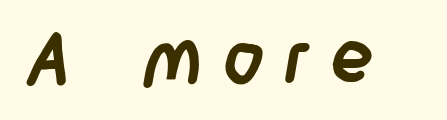
{"serif": "no", "bold": "yes", "weight": "semibold", "width": "condensed", "stroke_contrast": "low", "x_height": "large", "monospaced": "no", "underline": "no", "letter_spacing": "wide", "letter_spacing_em": 0.26, "glyph_px": 73}
